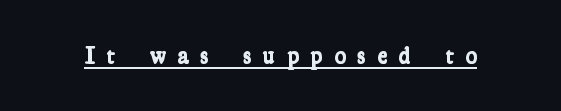
The image shows 24 px bold type; set unusually wide letter spacing (+0.48 em), underlined.
